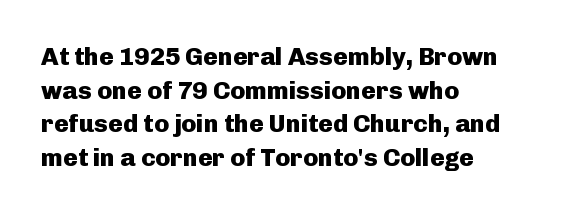
{"italic": "no", "bold": "yes", "underline": "no", "align": "left", "line_spacing": "normal", "line_spacing_ratio": 1.35, "letter_spacing": "normal", "letter_spacing_em": 0.0, "glyph_px": 25}
